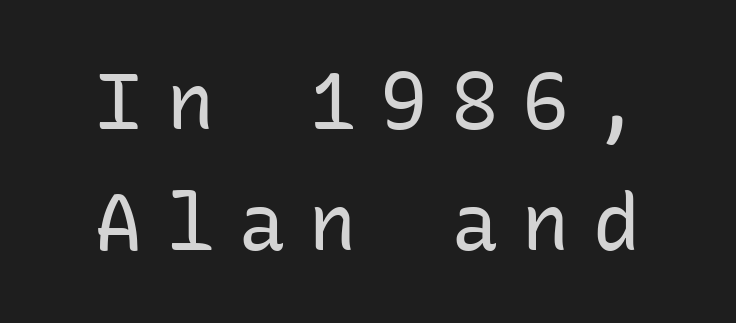
The image shows 79 px regular-weight sans-serif type, upright, monospaced; set normal line spacing (1.53x), unusually wide letter spacing (+0.3 em), not underlined; low stroke contrast and a medium x-height.
